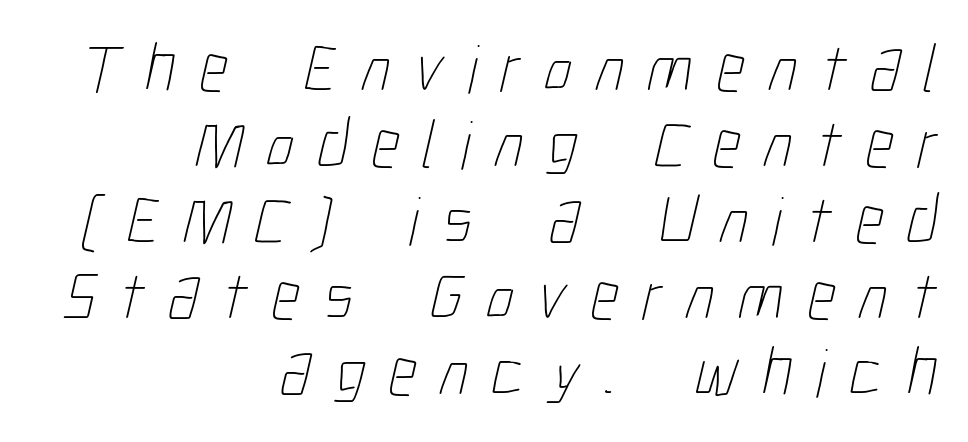
Q: Is the text bold? A: No.
Q: Is the text underlined? A: No.
Q: How is the paragraph aligned? A: Right-aligned.
Q: Is the spacing between letters normal or unusually wide? A: Unusually wide.
Q: Is the spacing between lines tight, normal or loose? A: Tight.
Q: Width (condensed, normal, or wide)? A: Condensed.
Q: Stroke contrast? A: Low.
Q: x-height? A: Medium.
Q: Monospaced? A: No.
